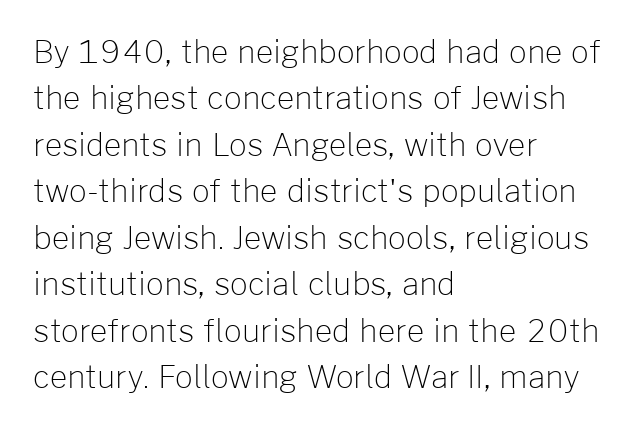
Honestly, the row spacing looks completely unremarkable. Just letters on the line, the space beneath them empty. These lines are composed in type without serifs. Every character sits straight up, as roman type does. Layout note: lines flush left. On a weight scale, this lands at 450 or below.
